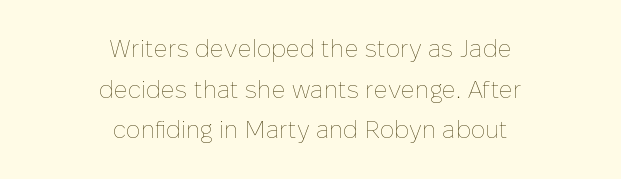
{"italic": "no", "bold": "no", "underline": "no", "align": "center", "line_spacing": "normal", "line_spacing_ratio": 1.69, "letter_spacing": "normal", "letter_spacing_em": 0.0, "glyph_px": 24}
